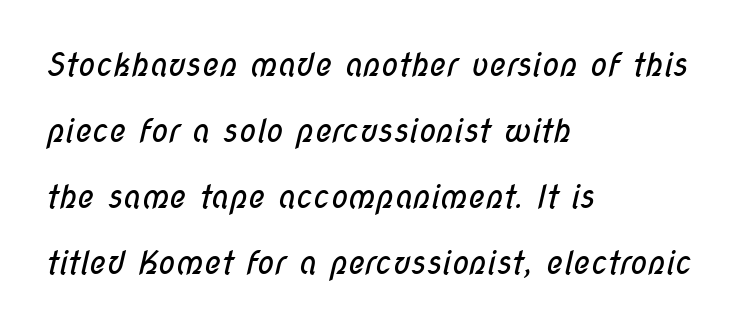
The image shows 32 px regular-weight, condensed sans-serif type; set left-aligned, loose line spacing (2.06x), normal letter spacing, not underlined; low stroke contrast and a medium x-height.
